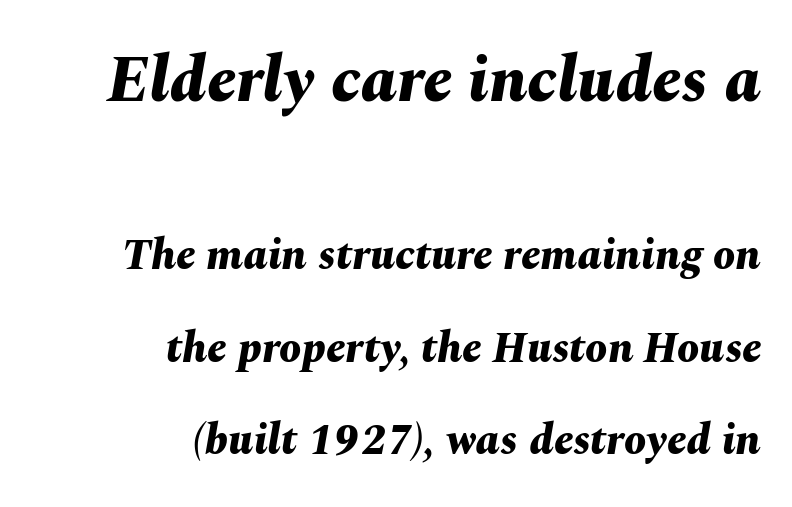
Q: Is the text bold? A: Yes.
Q: Is the text italic (slanted)? A: Yes, it leans right by about 10 degrees.
Q: Is the text underlined? A: No.
Q: How is the paragraph aligned? A: Right-aligned.
Q: Is the spacing between letters normal or unusually wide? A: Normal.
Q: Is the spacing between lines tight, normal or loose? A: Loose.
Q: Which block of text is set in a larger size, the first (top) or the second (bottom)? A: The first (top) one.
Q: Width (condensed, normal, or wide)? A: Normal.
Q: Stroke contrast? A: Medium.
Q: x-height? A: Medium.
Q: Monospaced? A: No.
